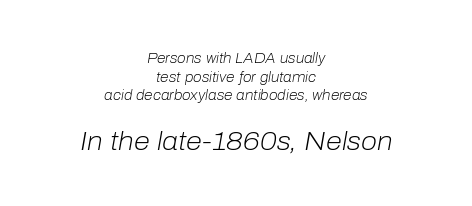
The setting favours the middle, as headings and verse often do. Caption: standard tracking, unaltered. Just letters on the line, the space beneath them empty. Does the lettering tilt? It does — this is italic. Counters stay open thanks to moderate or lighter strokes.
